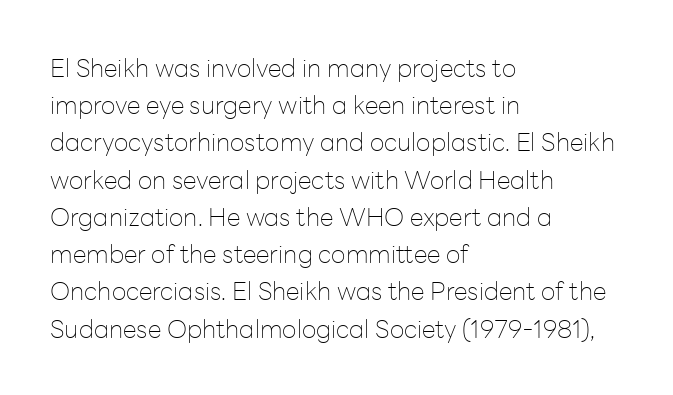
The image shows 25 px text type, upright; set left-aligned, normal line spacing (1.49x), normal letter spacing, not underlined.
